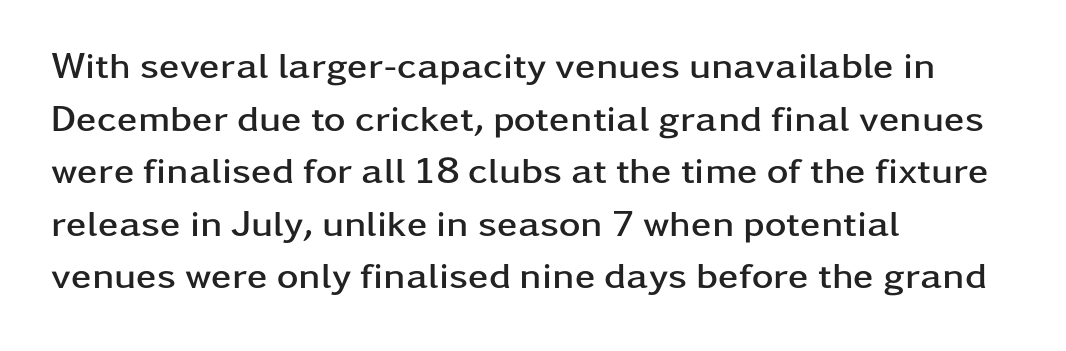
{"serif": "no", "italic": "no", "bold": "yes", "weight": "semibold", "width": "wide", "stroke_contrast": "low", "x_height": "medium", "monospaced": "no", "underline": "no", "align": "left", "line_spacing": "normal", "line_spacing_ratio": 1.42, "letter_spacing": "normal", "letter_spacing_em": 0.0, "glyph_px": 37}
